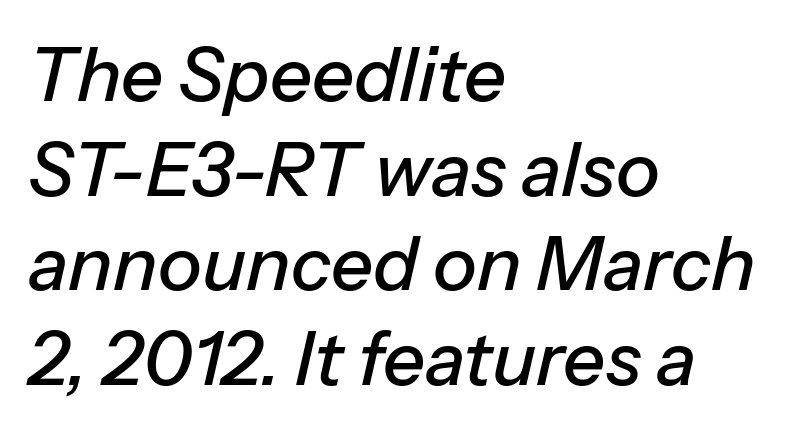
The area under the type is left untouched. This rendering uses left alignment, leaving the right contour irregular. When letters slant like this, we call the style italic. Observe the ordinary spacing: letters are neighbours, not strangers.
